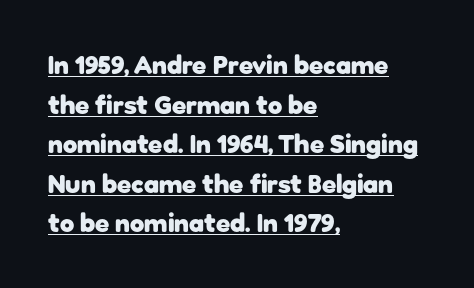
Q: Is the text bold? A: Yes.
Q: Is the text italic (slanted)? A: No, it is upright.
Q: Is the text underlined? A: Yes.
Q: How is the paragraph aligned? A: Left-aligned.
Q: Is the spacing between letters normal or unusually wide? A: Normal.
Q: Is the spacing between lines tight, normal or loose? A: Normal.
